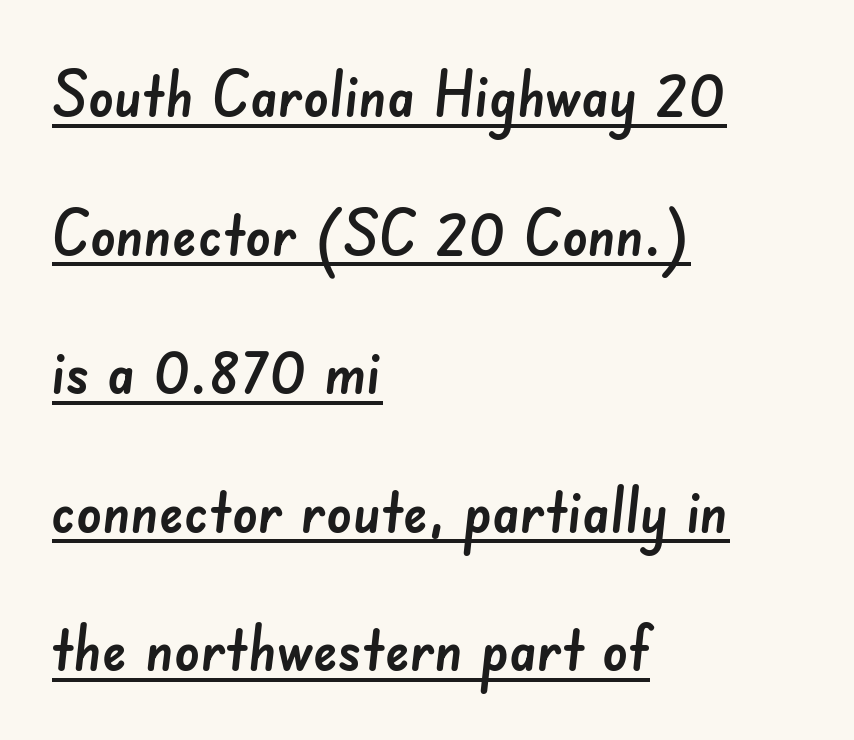
The image shows 63 px sans-serif type; set left-aligned, loose line spacing (2.2x), normal letter spacing, underlined; low stroke contrast and a small x-height.
